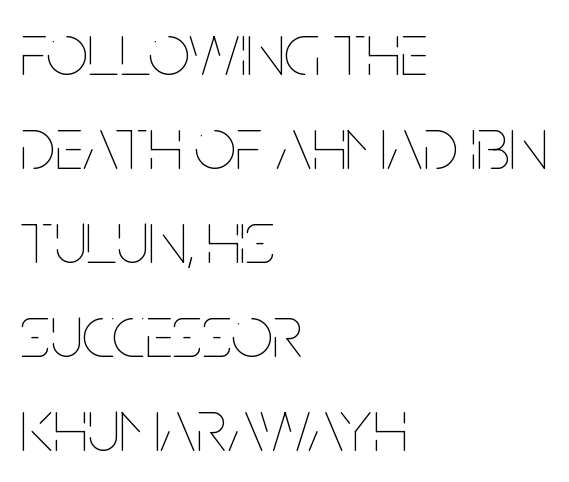
Q: Is the text bold? A: No.
Q: Is the text italic (slanted)? A: No, it is upright.
Q: Is the text underlined? A: No.
Q: How is the paragraph aligned? A: Left-aligned.
Q: Is the spacing between letters normal or unusually wide? A: Normal.
Q: Is the spacing between lines tight, normal or loose? A: Normal.
Q: Width (condensed, normal, or wide)? A: Condensed.
Q: Stroke contrast? A: Low.
Q: x-height? A: Large.
Q: Monospaced? A: No.
